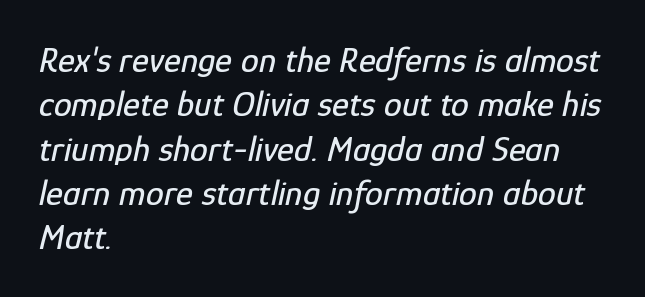
This rendering uses left alignment, leaving the right contour irregular. No word sits above an underline. The typography opts for an oblique posture over an upright one. Varying glyph widths throughout — classic text-font behaviour. The face used here is rendered with its standard letterfit.
